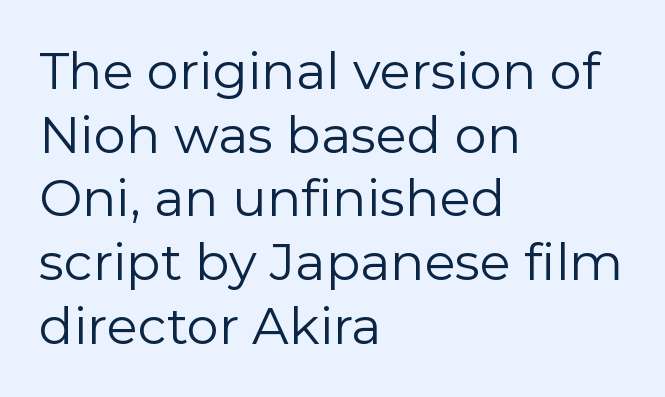
{"serif": "no", "italic": "no", "bold": "no", "weight": "regular", "width": "normal", "stroke_contrast": "low", "x_height": "medium", "monospaced": "no", "underline": "no", "align": "left", "line_spacing": "normal", "line_spacing_ratio": 1.25, "letter_spacing": "normal", "letter_spacing_em": 0.0, "glyph_px": 51}
